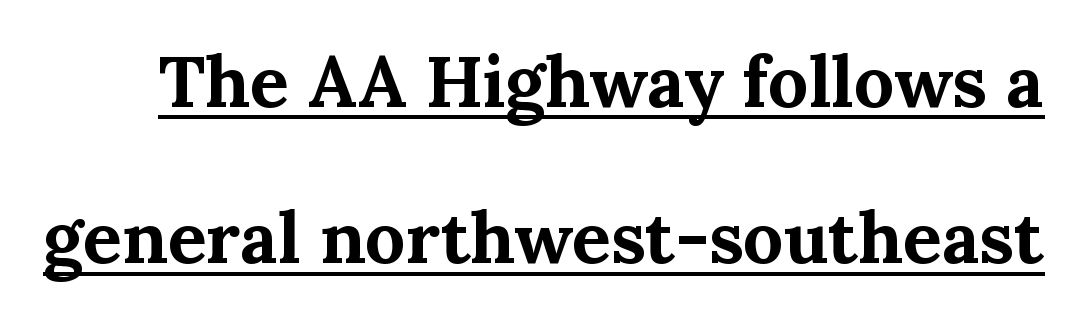
Does a line run under the words? Yes, clearly. If you drew a line through each stem, it would be perfectly vertical. Each word holds together tightly as a unit, with standard inter-letter gaps. Caption: bold face, heavy strokes.
